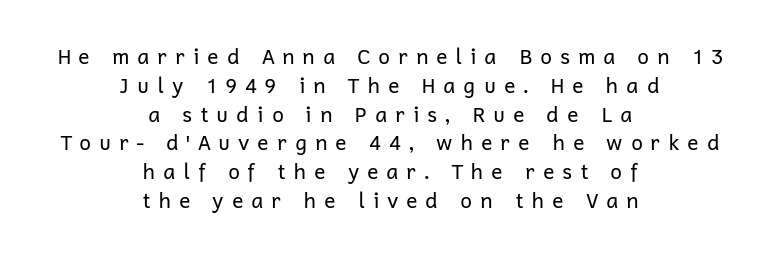
Look at the tracking — it's clearly loosened, letters drifting apart. Honestly, the row spacing looks completely unremarkable. The compositor balanced each line on the midline. No word sits above an underline. Does the lettering tilt? It doesn't — this is upright. Weight class: somewhere from thin through regular.
